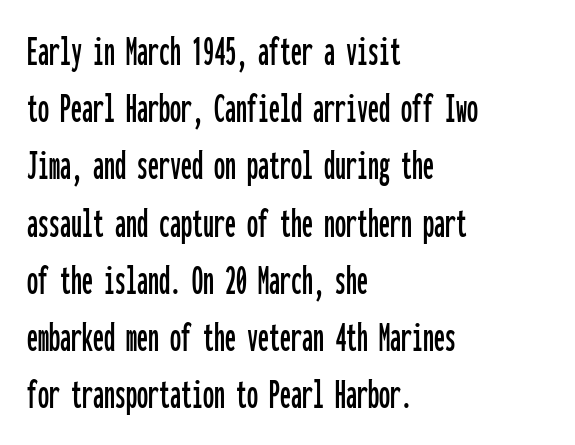
The image shows 44 px condensed sans-serif type, upright, monospaced; set left-aligned, normal line spacing (1.3x), normal letter spacing, not underlined; low stroke contrast and a medium x-height.
